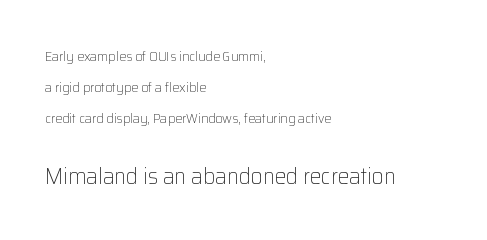
Q: Is the text bold? A: No.
Q: Is the text italic (slanted)? A: No, it is upright.
Q: Is the text underlined? A: No.
Q: How is the paragraph aligned? A: Left-aligned.
Q: Is the spacing between letters normal or unusually wide? A: Normal.
Q: Is the spacing between lines tight, normal or loose? A: Loose.
Q: Which block of text is set in a larger size, the first (top) or the second (bottom)? A: The second (bottom) one.
